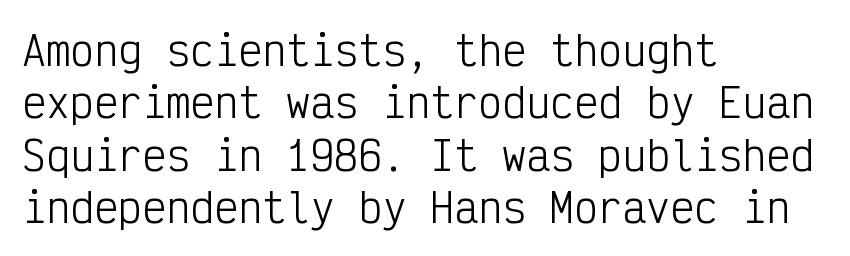
Q: Is the text bold? A: No.
Q: Is the text italic (slanted)? A: No, it is upright.
Q: Is the typeface a serif or a sans-serif typeface? A: Sans-serif.
Q: Is the text underlined? A: No.
Q: How is the paragraph aligned? A: Left-aligned.
Q: Is the spacing between letters normal or unusually wide? A: Normal.
Q: Is the spacing between lines tight, normal or loose? A: Normal.
Q: Width (condensed, normal, or wide)? A: Condensed.
Q: Stroke contrast? A: Low.
Q: x-height? A: Medium.
Q: Monospaced? A: Yes.
